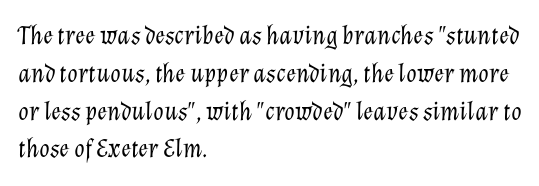
The image shows 27 px text type, italic (leaning right); set left-aligned, normal line spacing (1.4x), normal letter spacing, not underlined.
